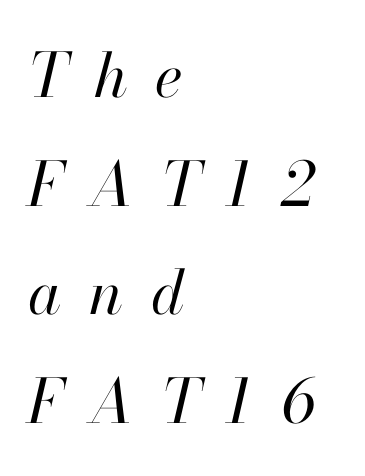
Is the letter spacing exaggerated? Yes — the characters are pushed far apart. No chunkiness to these letters — they're not bold. The face used here is proportionally spaced, like ordinary book or web type. Clear beneath every line of the passage.
